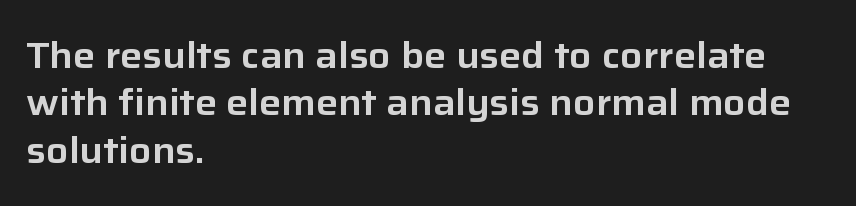
Q: Is the text italic (slanted)? A: No, it is upright.
Q: Is the typeface a serif or a sans-serif typeface? A: Sans-serif.
Q: Is the text underlined? A: No.
Q: How is the paragraph aligned? A: Left-aligned.
Q: Is the spacing between letters normal or unusually wide? A: Normal.
Q: Is the spacing between lines tight, normal or loose? A: Normal.
Q: Width (condensed, normal, or wide)? A: Normal.
Q: Stroke contrast? A: Low.
Q: x-height? A: Medium.
Q: Monospaced? A: No.
